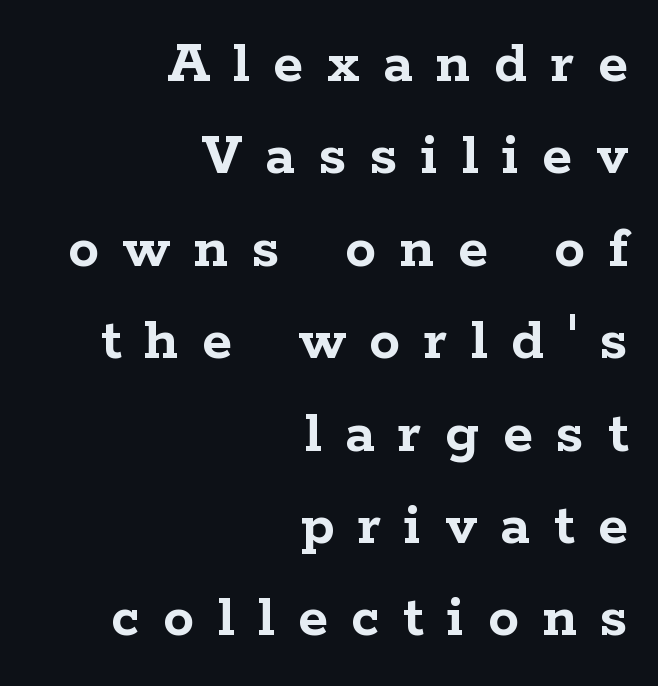
The image shows 62 px semibold, wide serif type, upright; set right-aligned, normal line spacing (1.49x), unusually wide letter spacing (+0.38 em), not underlined; low stroke contrast and a medium x-height.
